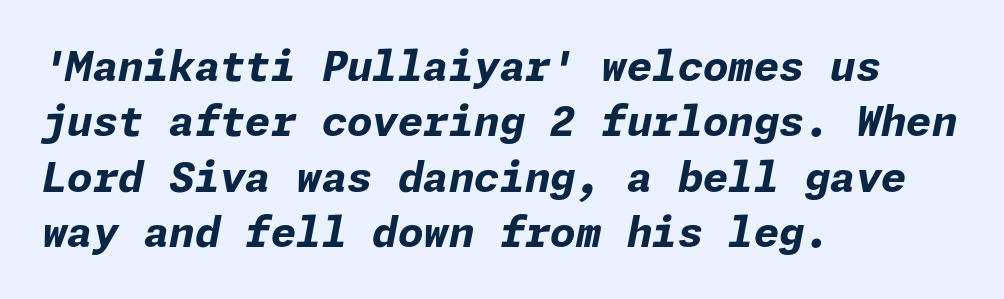
Typeset ragged right — the left edge is the straight one. The font's italic variant was chosen for this text. Underline: absent. A full-strength bold gives these letters their thick strokes. Each word holds together tightly as a unit, with standard inter-letter gaps.
